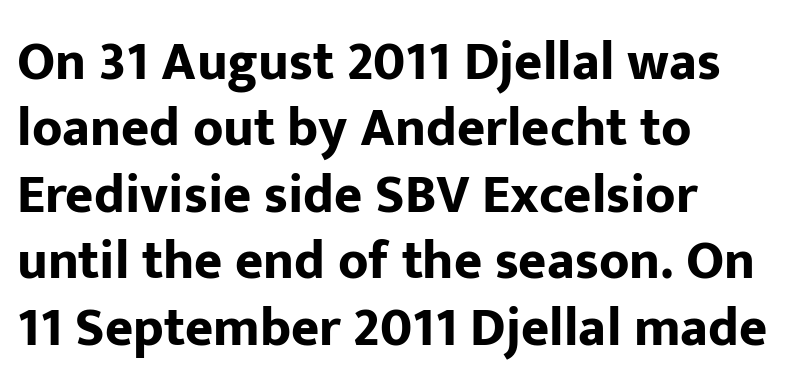
The image shows 54 px bold sans-serif type, upright; set left-aligned, line spacing 1.23x, normal letter spacing, not underlined; low stroke contrast and a medium x-height.
